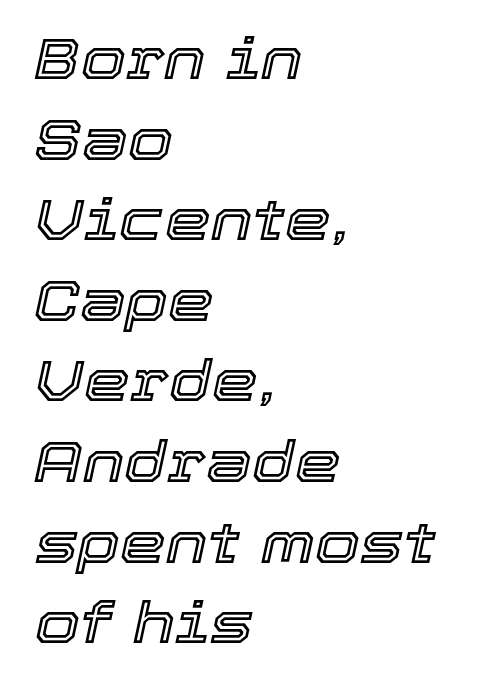
{"italic": "yes", "lean": "right", "slant_degrees": 12, "width": "normal", "x_height": "medium", "monospaced": "no", "underline": "no", "align": "left", "line_spacing": "normal", "line_spacing_ratio": 1.39, "letter_spacing": "normal", "letter_spacing_em": 0.0, "glyph_px": 58}
